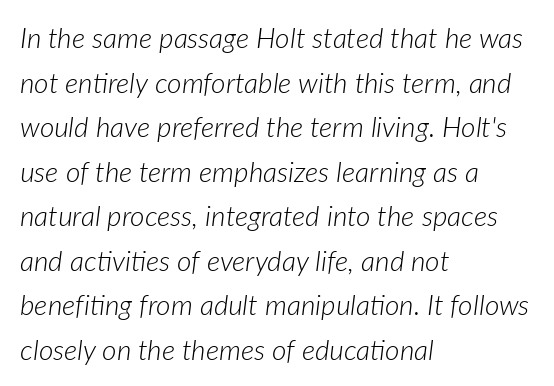
Q: Is the text bold? A: No.
Q: Is the text italic (slanted)? A: Yes, it leans right by about 7 degrees.
Q: Is the text underlined? A: No.
Q: How is the paragraph aligned? A: Left-aligned.
Q: Is the spacing between letters normal or unusually wide? A: Normal.
Q: Is the spacing between lines tight, normal or loose? A: Normal.
Q: Width (condensed, normal, or wide)? A: Normal.
Q: Stroke contrast? A: Low.
Q: x-height? A: Medium.
Q: Monospaced? A: No.
